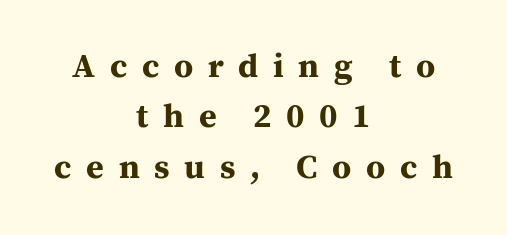
Q: Is the text bold? A: Yes.
Q: Is the text italic (slanted)? A: No, it is upright.
Q: Is the typeface a serif or a sans-serif typeface? A: Serif.
Q: Is the text underlined? A: No.
Q: How is the paragraph aligned? A: Centered.
Q: Is the spacing between letters normal or unusually wide? A: Unusually wide.
Q: Is the spacing between lines tight, normal or loose? A: Normal.
Q: Width (condensed, normal, or wide)? A: Normal.
Q: Stroke contrast? A: Medium.
Q: x-height? A: Medium.
Q: Monospaced? A: No.
